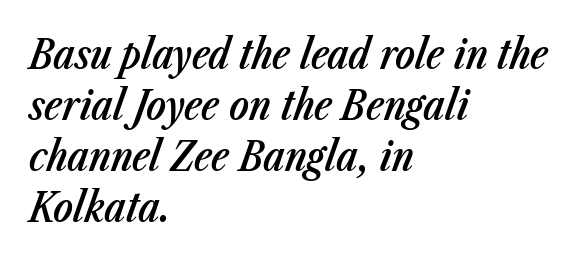
Compared with ordinary roman type, these characters are visibly tilted. Caption: standard tracking, unaltered. Spacing verdict: proportional, widths tailored to each character. Every letter is mildly thick-stroked: semibold rather than bold. No word sits above an underline.
